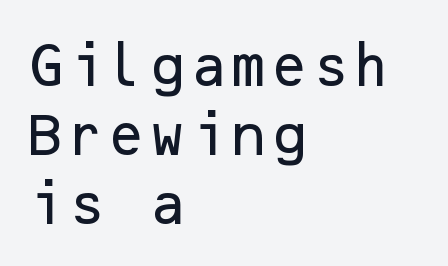
The vertical gap from one line to the next is medium. Grotesque or geometric, the face here clearly has no serifs. Between one letter and the next there's only the usual sliver of space. Clear beneath every line of the passage.
